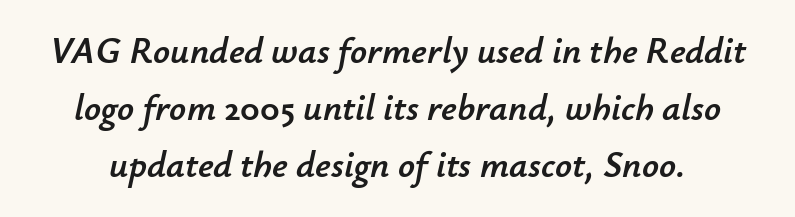
{"italic": "yes", "lean": "right", "slant_degrees": 12, "width": "normal", "stroke_contrast": "low", "x_height": "small", "monospaced": "no", "underline": "no", "line_spacing": "normal", "line_spacing_ratio": 1.54, "letter_spacing": "normal", "letter_spacing_em": 0.0, "glyph_px": 37}
